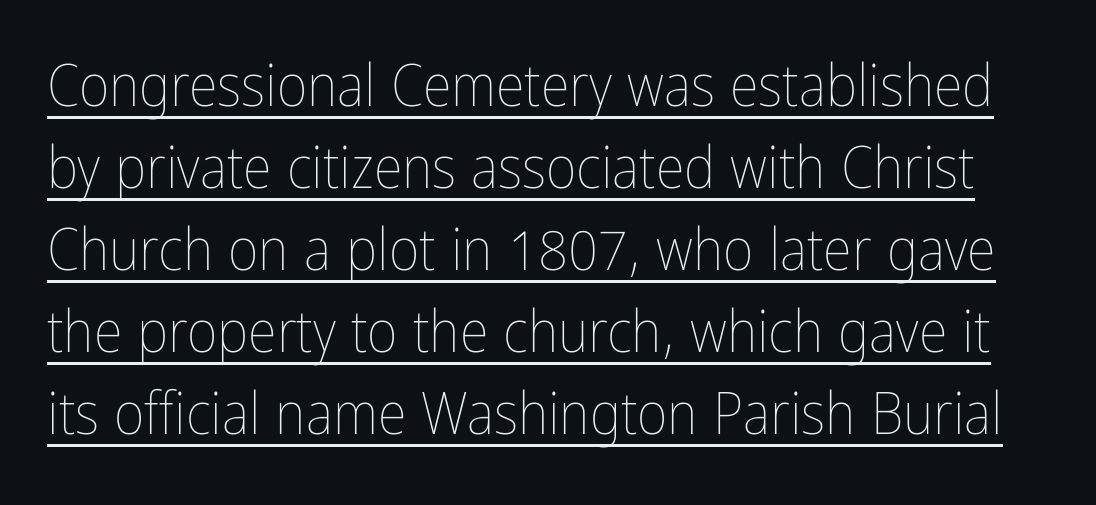
{"italic": "no", "bold": "no", "weight": "thin", "width": "condensed", "stroke_contrast": "low", "x_height": "medium", "monospaced": "no", "underline": "yes", "line_spacing": "normal", "line_spacing_ratio": 1.39, "letter_spacing": "normal", "letter_spacing_em": 0.0, "glyph_px": 59}
